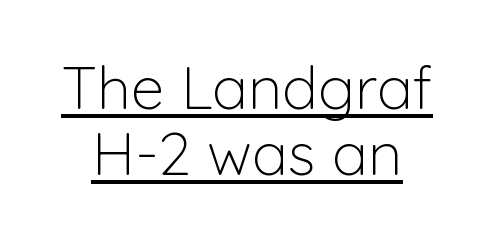
The image shows 60 px light sans-serif type, upright; set tight line spacing (1.1x), normal letter spacing, underlined; low stroke contrast and a medium x-height.
